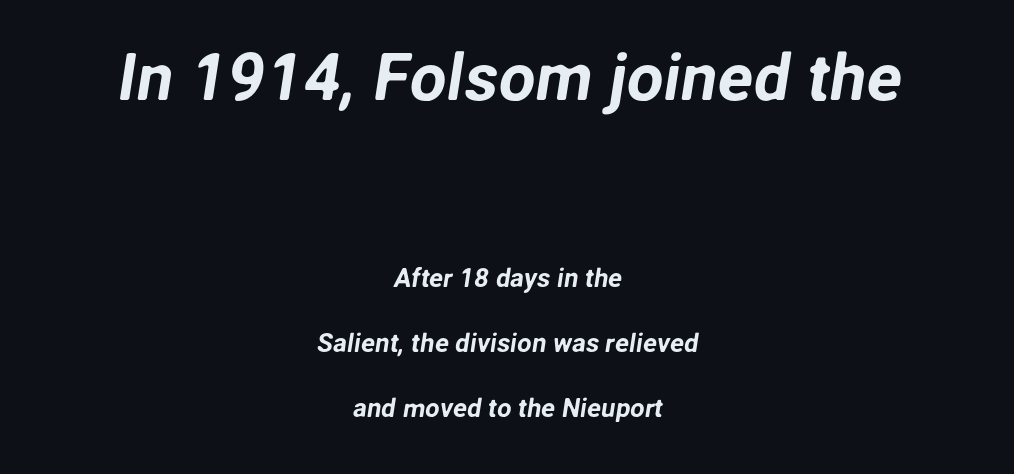
Which chunk is bigger? The first one — the top block dwarfs the bottom. Is this a fixed-width face? No — the glyphs have proportional, varying widths. Quick note: interline space is abundant. Caption: standard tracking, unaltered. Underlining? Definitely not there.
